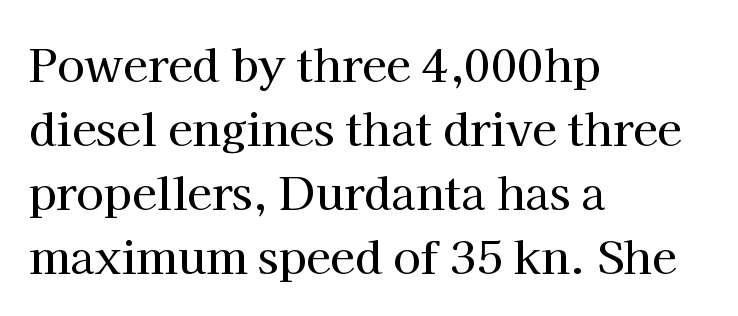
{"serif": "yes", "italic": "no", "width": "normal", "stroke_contrast": "high", "x_height": "medium", "monospaced": "no", "underline": "no", "align": "left", "line_spacing": "normal", "line_spacing_ratio": 1.42, "letter_spacing": "normal", "letter_spacing_em": 0.0, "glyph_px": 45}
